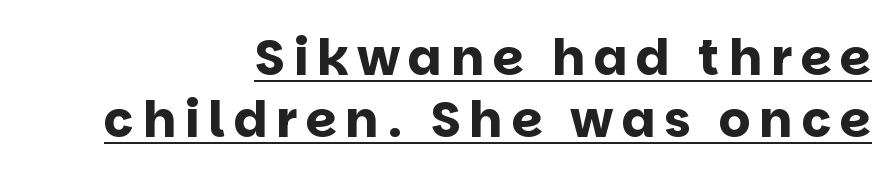
This sample is right-justified, so line beginnings fall wherever the words allow. Has an underline been added? It has. Every stem runs plumb, perpendicular to the baseline. These lines carry a lot of weight — the face is fully bold. In terms of letterform style, serifs are entirely absent.
